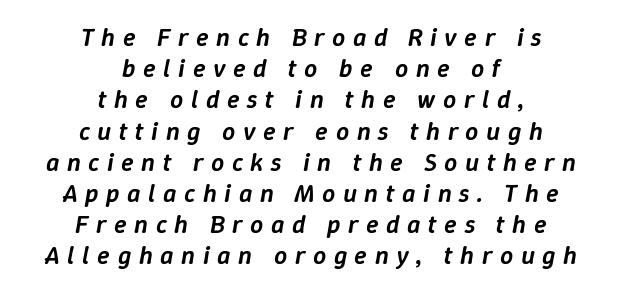
Q: Is the text bold? A: Semi-bold.
Q: Is the text italic (slanted)? A: Yes, it leans right by about 9 degrees.
Q: Is the text underlined? A: No.
Q: How is the paragraph aligned? A: Centered.
Q: Is the spacing between letters normal or unusually wide? A: Unusually wide.
